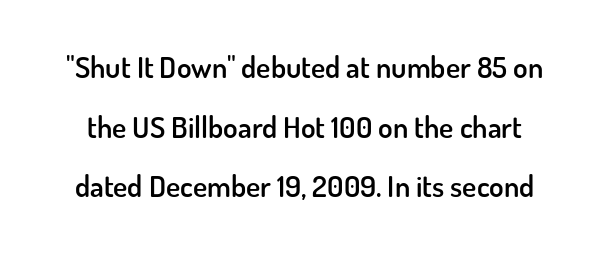
The face used here is proportionally spaced, like ordinary book or web type. The passage shown stacks its lines with a broad gap. Caption: semibold face, moderately heavy strokes. This sample uses plain, unmodified letter spacing. Posture: upright roman.
